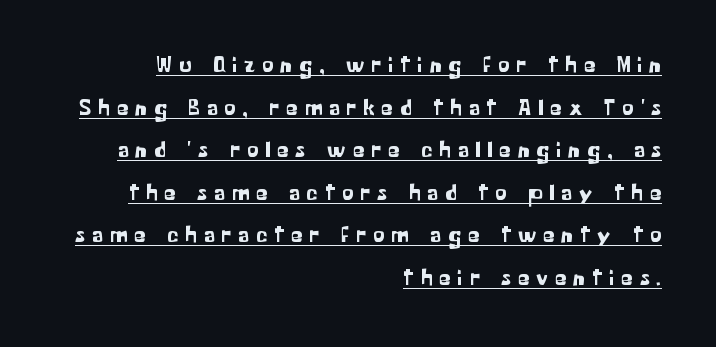
The typography opts for an upright posture over an oblique one. Visually the block forms a straight wall on the right and a jagged coastline on the left. Does a line run under the words? Yes, clearly. Words appear elongated and porous because spacing is wide.
